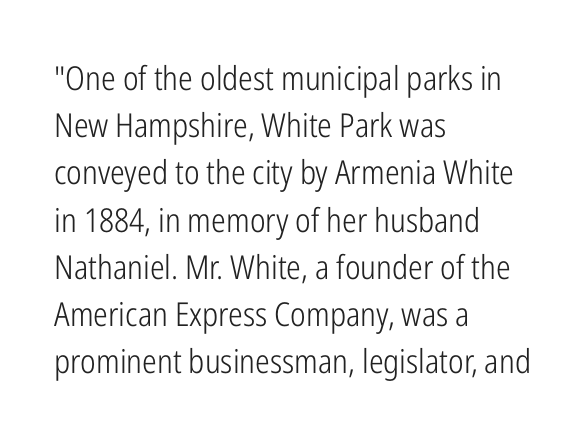
{"serif": "no", "italic": "no", "bold": "no", "weight": "light", "width": "condensed", "stroke_contrast": "low", "x_height": "medium", "monospaced": "no", "underline": "no", "align": "left", "line_spacing": "normal", "line_spacing_ratio": 1.43, "letter_spacing": "normal", "letter_spacing_em": 0.0, "glyph_px": 33}
